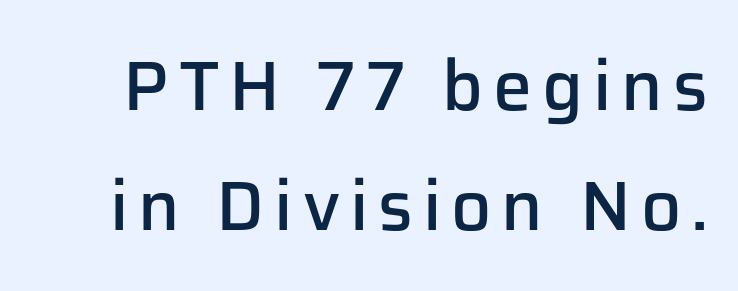
The image shows 70 px semibold sans-serif type, upright; set line spacing 1.71x, not underlined; low stroke contrast and a medium x-height.
